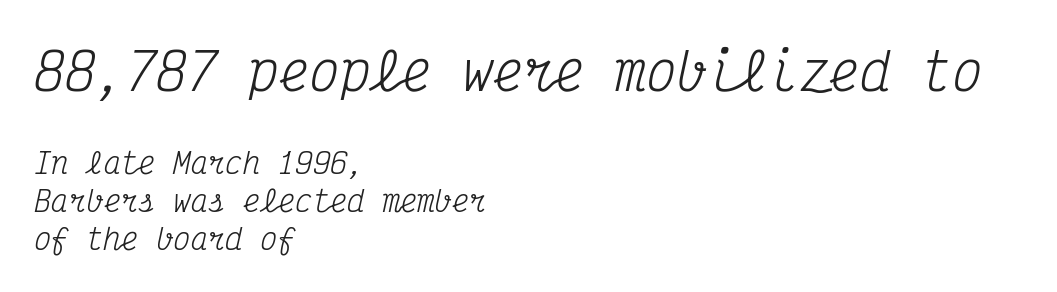
The image shows 51 px regular-weight, condensed serif type, italic (leaning right), monospaced; set left-aligned, normal line spacing (1.31x), normal letter spacing, not underlined; the first (top) block is 1.76x larger; medium stroke contrast and a medium x-height.
